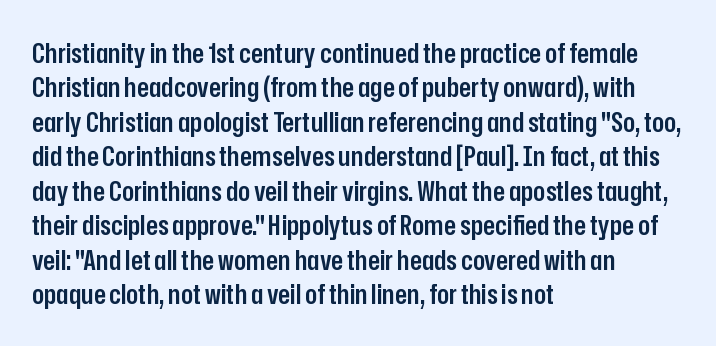
Q: Is the text bold? A: Semi-bold.
Q: Is the text italic (slanted)? A: No, it is upright.
Q: Is the typeface a serif or a sans-serif typeface? A: Sans-serif.
Q: Is the text underlined? A: No.
Q: How is the paragraph aligned? A: Left-aligned.
Q: Is the spacing between letters normal or unusually wide? A: Normal.
Q: Width (condensed, normal, or wide)? A: Condensed.
Q: Stroke contrast? A: Low.
Q: x-height? A: Medium.
Q: Monospaced? A: No.
